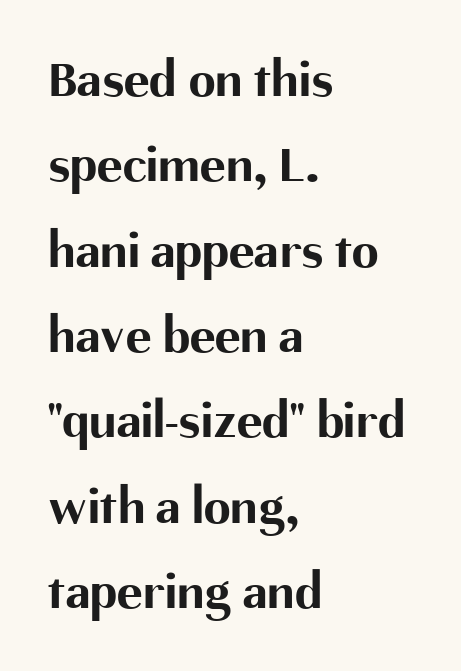
The image shows 54 px bold sans-serif type, upright; set left-aligned, normal line spacing (1.58x), normal letter spacing, not underlined; medium stroke contrast and a medium x-height.
